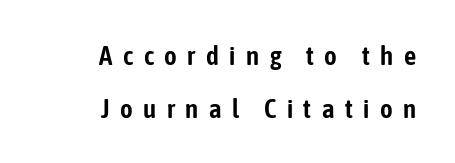
Q: Is the text italic (slanted)? A: No, it is upright.
Q: Is the text underlined? A: No.
Q: How is the paragraph aligned? A: Right-aligned.
Q: Is the spacing between letters normal or unusually wide? A: Unusually wide.
Q: Is the spacing between lines tight, normal or loose? A: Loose.
